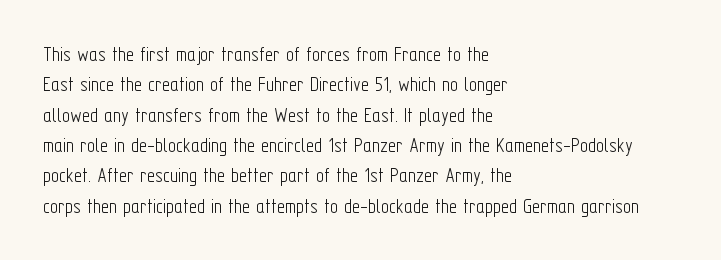
A quiet, ordinary-to-light weight characterises the typeface. The text block is weighted toward the left margin, trailing off unevenly rightward. This rendering leaves character spacing at its baseline value. Characters remain perfectly vertical along every line. The strip under each line holds only bare page.
